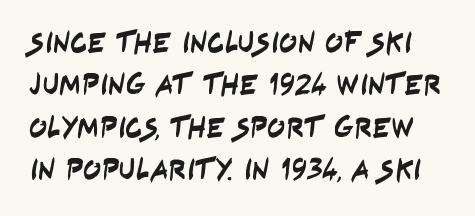
The characters display no serif detailing; their extremities are plain. This sample keeps an unexceptional amount of space between lines. Glyph-to-glyph distance matches everyday printed text. The specimen omits any rule beneath the text block's lines. Looks like regular typesetting: each glyph gets only the width it needs.
